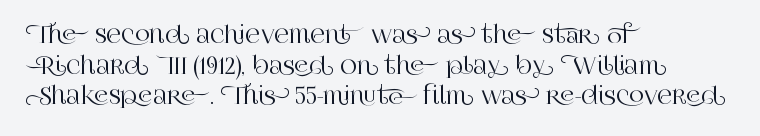
The image shows 23 px text type, upright; set left-aligned, normal line spacing (1.33x), normal letter spacing, not underlined.
